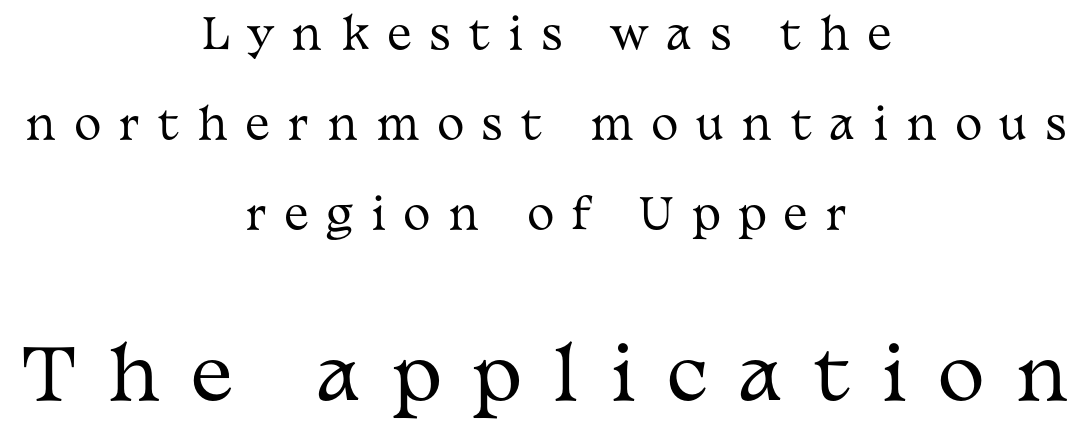
{"serif": "yes", "italic": "no", "bold": "no", "weight": "regular", "width": "wide", "stroke_contrast": "medium", "x_height": "medium", "monospaced": "no", "underline": "no", "align": "center", "line_spacing": "loose", "line_spacing_ratio": 2.2, "letter_spacing": "wide", "letter_spacing_em": 0.44, "larger_block": "second", "size_ratio": 1.73, "glyph_px": 71}
